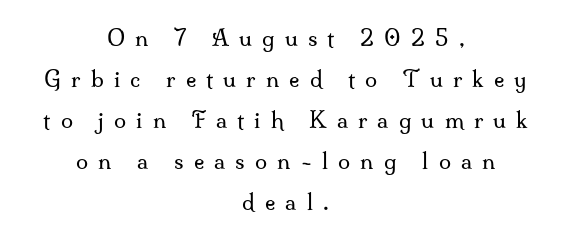
Reading down the block, each line starts at a different indent, mirrored at its end. The type is letterspaced generously, with wide tracking. Ink coverage per letter is moderate at most. Ascenders rise straight up at ninety degrees.
